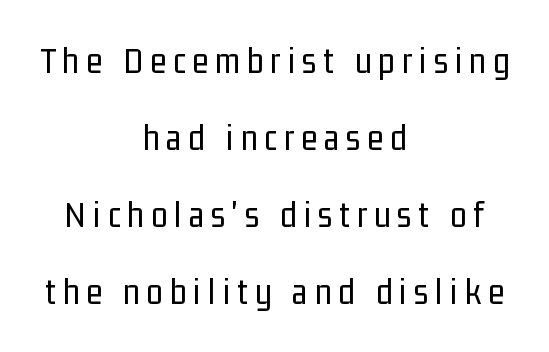
Serif or sans? Sans — the stroke terminals are bare. Only glyphs here, with clear space below each row. You could not count columns in this text — the font is proportionally spaced. Unlike italic type, these characters show no tilt at all. How would I describe the line gaps? Wide and relaxed. The characters are drawn with everyday or finer stroke widths.
